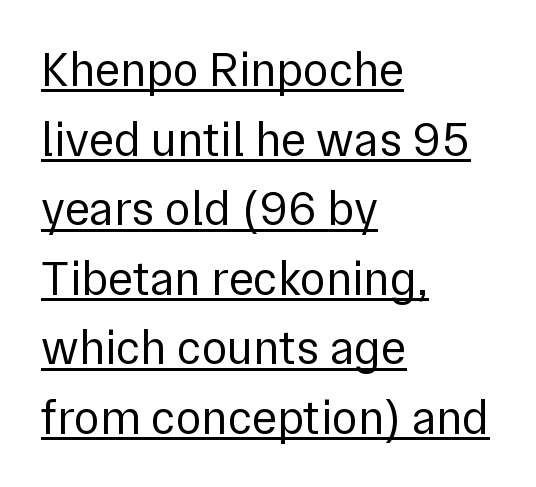
The image shows 48 px regular-weight sans-serif type, upright; set left-aligned, normal line spacing (1.45x), normal letter spacing, underlined; low stroke contrast and a medium x-height.
